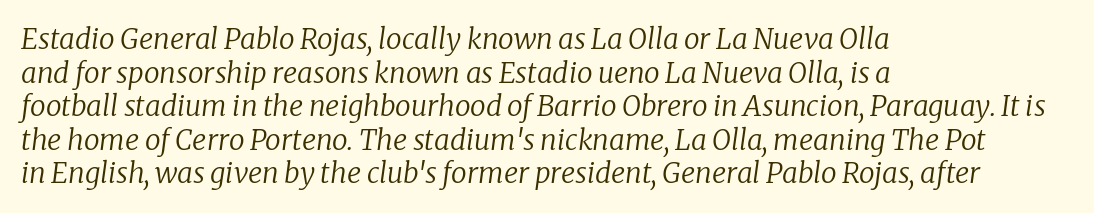
{"serif": "yes", "italic": "yes", "lean": "right", "slant_degrees": 8, "bold": "no", "weight": "regular", "width": "normal", "stroke_contrast": "low", "x_height": "medium", "monospaced": "no", "underline": "no", "align": "left", "line_spacing_ratio": 1.2, "letter_spacing": "normal", "letter_spacing_em": 0.0, "glyph_px": 28}
